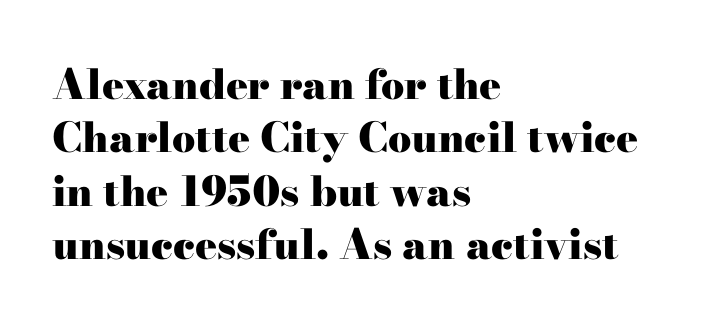
The image shows 41 px heavy, wide serif type, upright; set left-aligned, normal line spacing (1.3x), normal letter spacing, not underlined; high stroke contrast and a small x-height.
